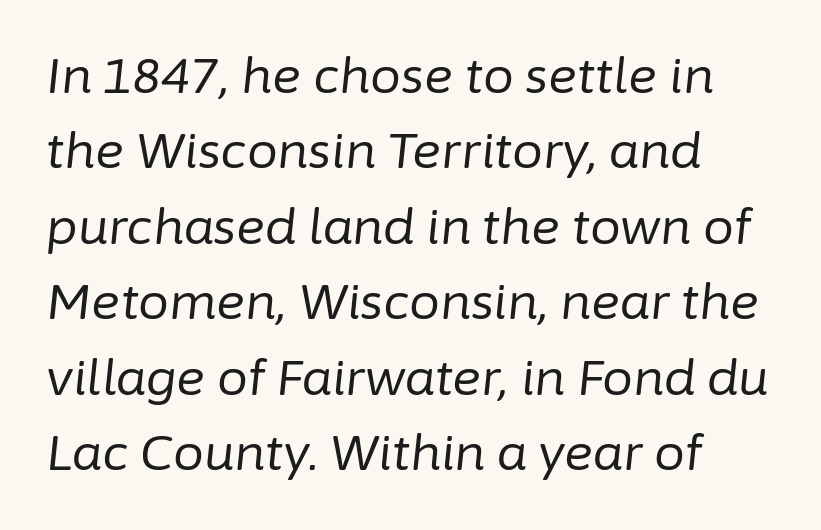
{"italic": "yes", "lean": "right", "slant_degrees": 6, "bold": "no", "weight": "regular", "width": "normal", "stroke_contrast": "low", "x_height": "medium", "monospaced": "no", "underline": "no", "align": "left", "line_spacing": "normal", "line_spacing_ratio": 1.54, "letter_spacing": "normal", "letter_spacing_em": 0.0, "glyph_px": 49}
